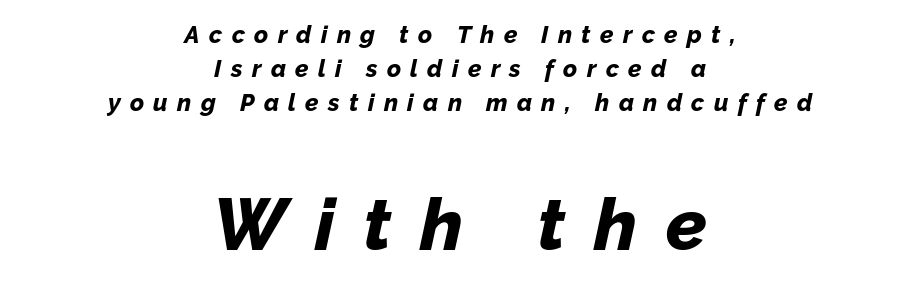
Does the bottom block carry the larger type? Yes, it does. Looks like regular typesetting: each glyph gets only the width it needs. The baseline area is clear. Caption: multi-line text, centered on the measure.
